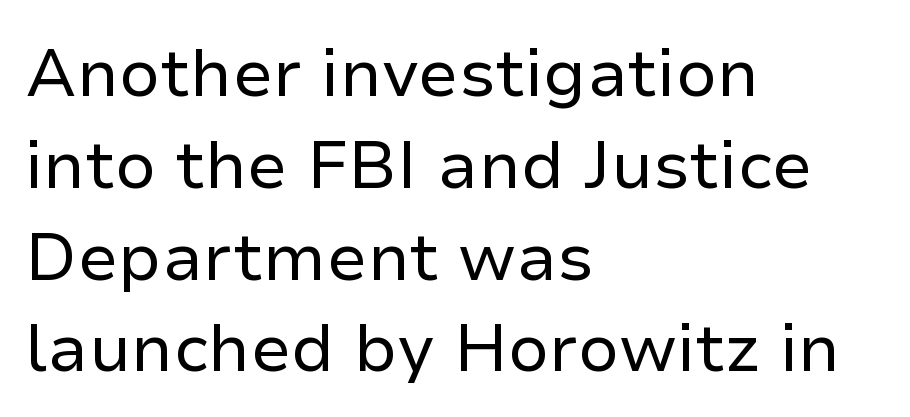
Here the designer chose a conventional face with non-uniform glyph widths. This rendering uses left alignment, leaving the right contour irregular. Stroke thickness stays within the range of a standard reading face or lighter. No extra tracking has been applied to these lines. In terms of letterform style, serifs are entirely absent. Vertically, the passage feels balanced, rows spaced as you'd expect.
